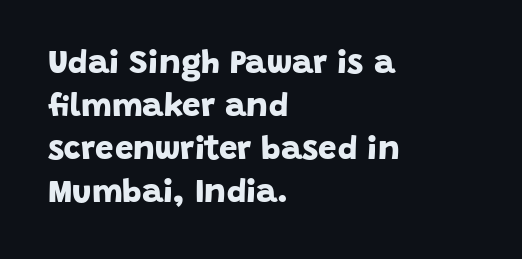
If you drew a ruler down the left edge, every line would touch it. No extra tracking has been applied to these lines. The vertical gap from one line to the next is medium. The baseline area is clear.
